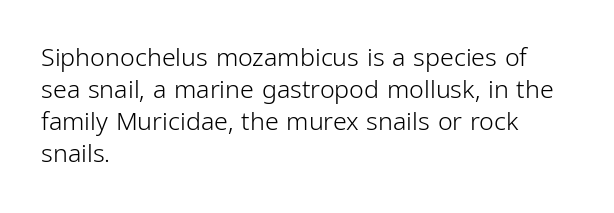
{"italic": "no", "bold": "no", "underline": "no", "align": "left", "line_spacing": "normal", "line_spacing_ratio": 1.28, "letter_spacing": "normal", "letter_spacing_em": 0.0, "glyph_px": 25}
